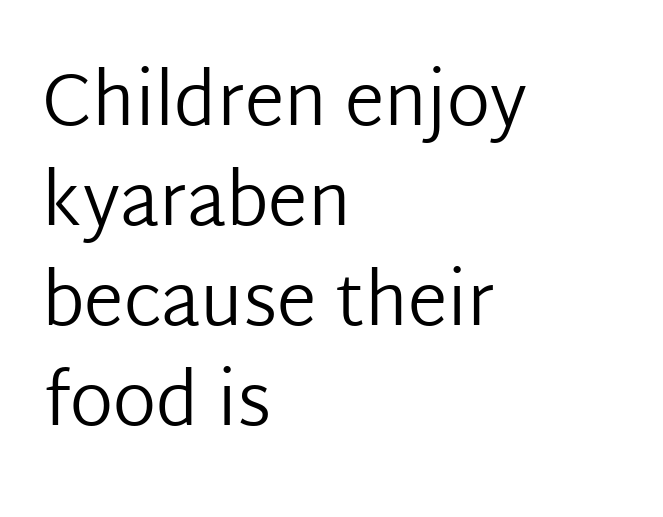
{"serif": "no", "italic": "no", "bold": "no", "weight": "regular", "width": "normal", "stroke_contrast": "low", "x_height": "medium", "monospaced": "no", "underline": "no", "align": "left", "line_spacing": "normal", "line_spacing_ratio": 1.39, "letter_spacing": "normal", "letter_spacing_em": 0.0, "glyph_px": 72}
